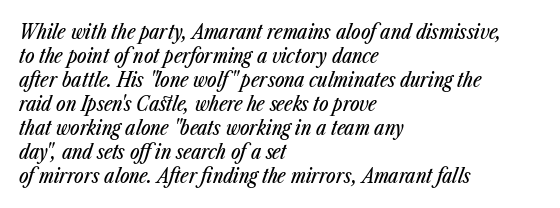
The image shows 20 px text type, italic (leaning right); set left-aligned, line spacing 1.2x, normal letter spacing, not underlined.
